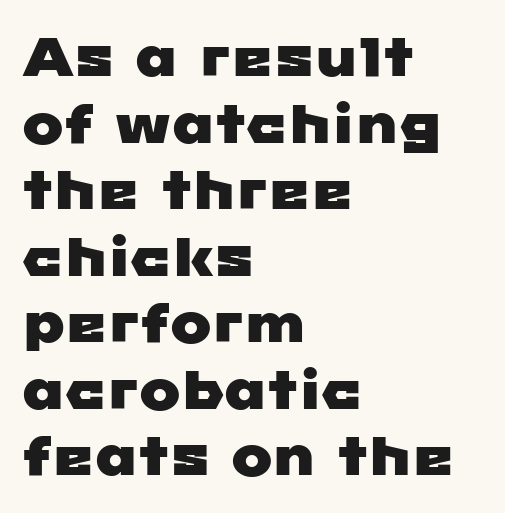
The image shows 55 px wide sans-serif type; set left-aligned, line spacing 1.21x, normal letter spacing, not underlined; low stroke contrast and a medium x-height.
